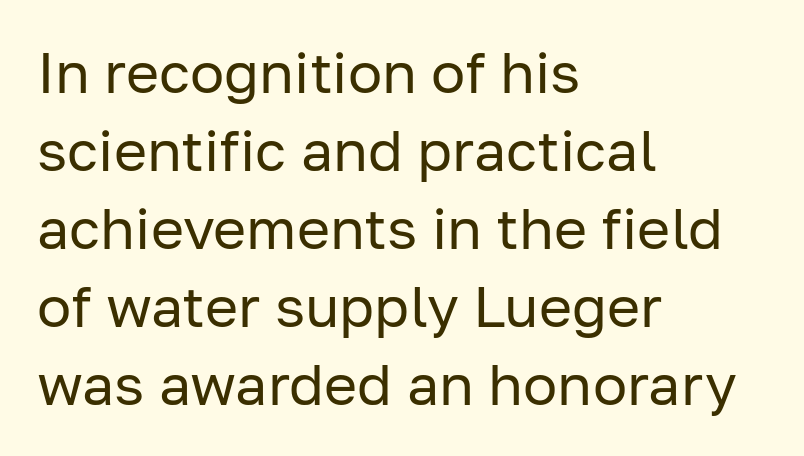
Q: Is the text bold? A: No.
Q: Is the text italic (slanted)? A: No, it is upright.
Q: Is the typeface a serif or a sans-serif typeface? A: Sans-serif.
Q: Is the text underlined? A: No.
Q: How is the paragraph aligned? A: Left-aligned.
Q: Is the spacing between letters normal or unusually wide? A: Normal.
Q: Is the spacing between lines tight, normal or loose? A: Normal.
Q: Width (condensed, normal, or wide)? A: Normal.
Q: Stroke contrast? A: Low.
Q: x-height? A: Medium.
Q: Monospaced? A: No.
